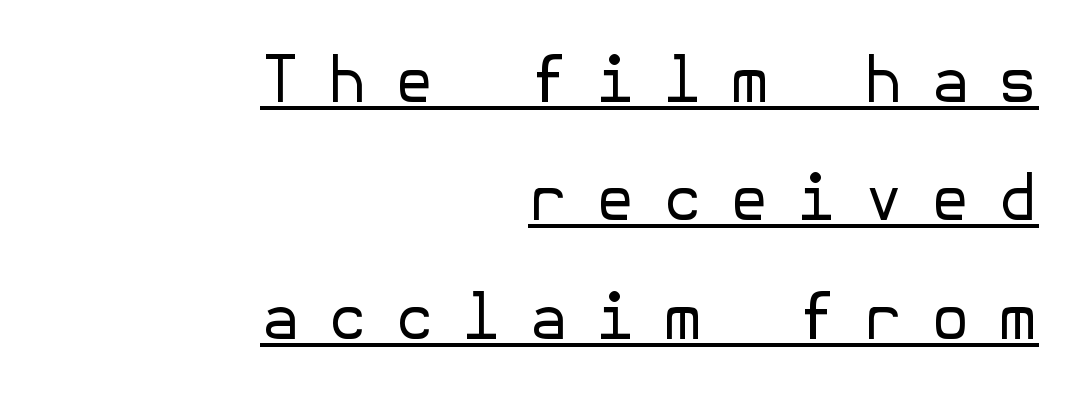
Each letter's strokes conclude bluntly, with no projecting serifs. Characters follow at a spacing far wider than the type designer built in. No extra ink here — the face is not bold. These lines stack with their right ends in a neat column. The letters stand upright; this is a roman face. Decoration check: the copy is underlined.
